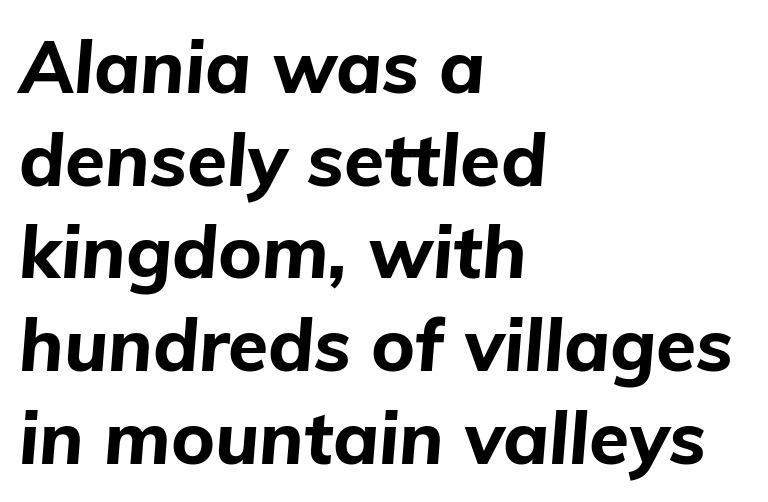
The lines sit at an ordinary, default distance from one another. Italic: yes, the glyphs are oblique. Has an underline been added? It has not. Compared with typical body copy, the letter spacing here is the same.
